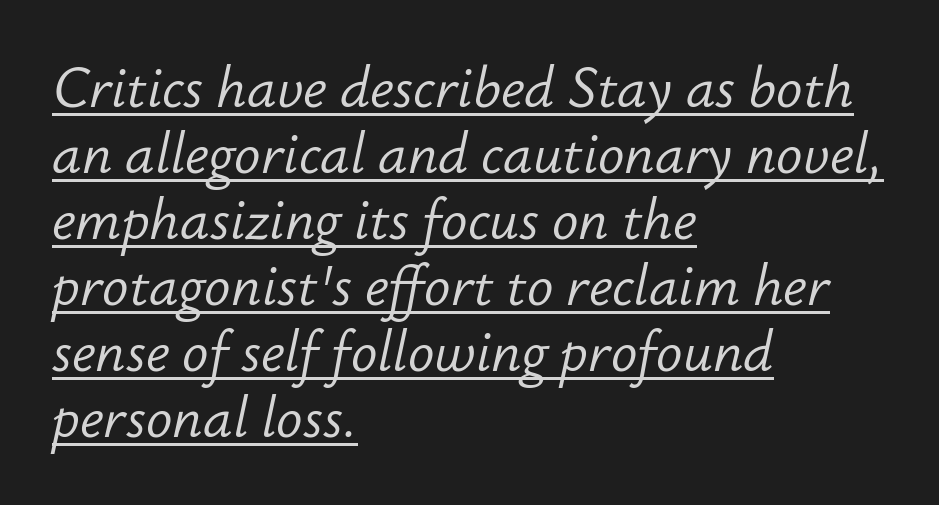
Is this a fixed-width face? No — the glyphs have proportional, varying widths. Glyph-to-glyph distance matches everyday printed text. No extra ink here — the face is not bold. In designer terms, the underline attribute is active on this setting. Designer's note — italics engaged.
